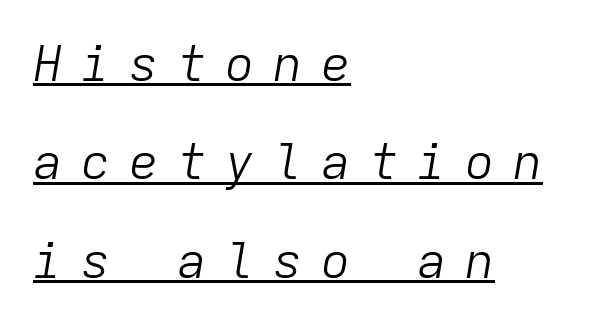
The image shows 49 px light type, italic (leaning right), monospaced; set left-aligned, loose line spacing (2.01x), unusually wide letter spacing (+0.38 em), underlined; low stroke contrast and a medium x-height.
